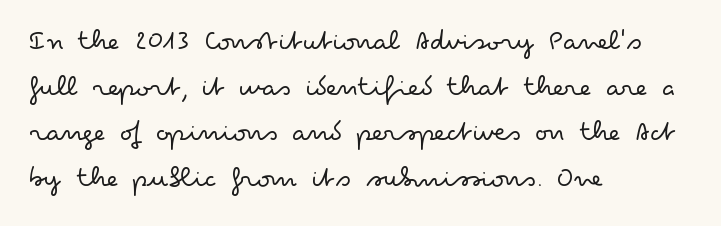
{"serif": "no", "italic": "no", "bold": "no", "weight": "light", "width": "wide", "stroke_contrast": "low", "x_height": "small", "monospaced": "no", "underline": "no", "align": "left", "line_spacing": "normal", "line_spacing_ratio": 1.52, "letter_spacing": "normal", "letter_spacing_em": 0.0, "glyph_px": 30}
